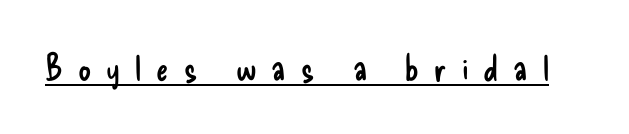
The image shows 36 px regular-weight, condensed sans-serif type, upright; set unusually wide letter spacing (+0.42 em), underlined; low stroke contrast and a small x-height.
